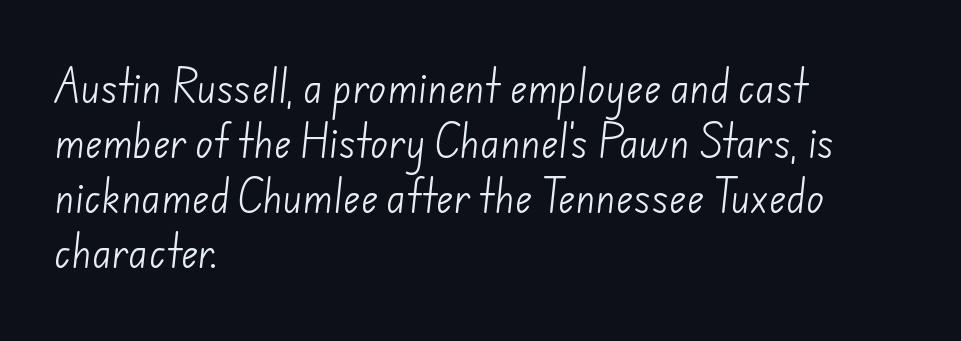
{"serif": "no", "bold": "no", "weight": "light", "width": "normal", "stroke_contrast": "low", "x_height": "small", "monospaced": "no", "underline": "no", "align": "left", "line_spacing": "normal", "line_spacing_ratio": 1.49, "letter_spacing": "normal", "letter_spacing_em": 0.0, "glyph_px": 37}
